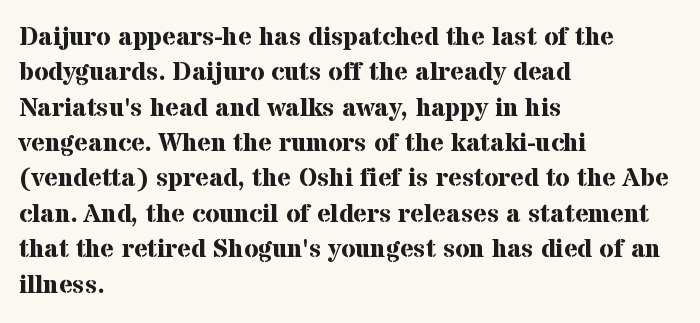
The image shows 26 px bold type, upright; set left-aligned, normal line spacing (1.36x), normal letter spacing, not underlined.
